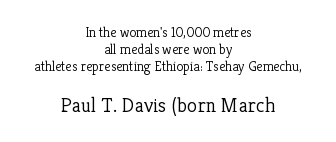
A clean baseline with only descenders dipping below it. A student would notice the bottom passage is typeset larger than what precedes it. This is not heavy type; no bold has been used. A student would call this center alignment; a typographer would say set centered. This sample uses plain, unmodified letter spacing.
